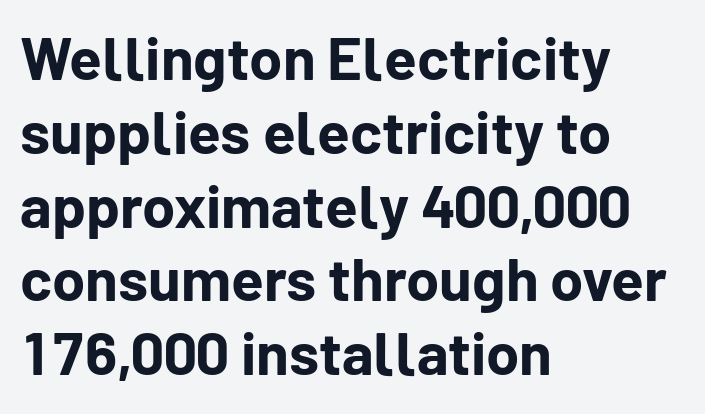
Q: Is the text bold? A: Yes.
Q: Is the text italic (slanted)? A: No, it is upright.
Q: Is the typeface a serif or a sans-serif typeface? A: Sans-serif.
Q: Is the text underlined? A: No.
Q: How is the paragraph aligned? A: Left-aligned.
Q: Is the spacing between letters normal or unusually wide? A: Normal.
Q: Width (condensed, normal, or wide)? A: Normal.
Q: Stroke contrast? A: Low.
Q: x-height? A: Medium.
Q: Monospaced? A: No.
